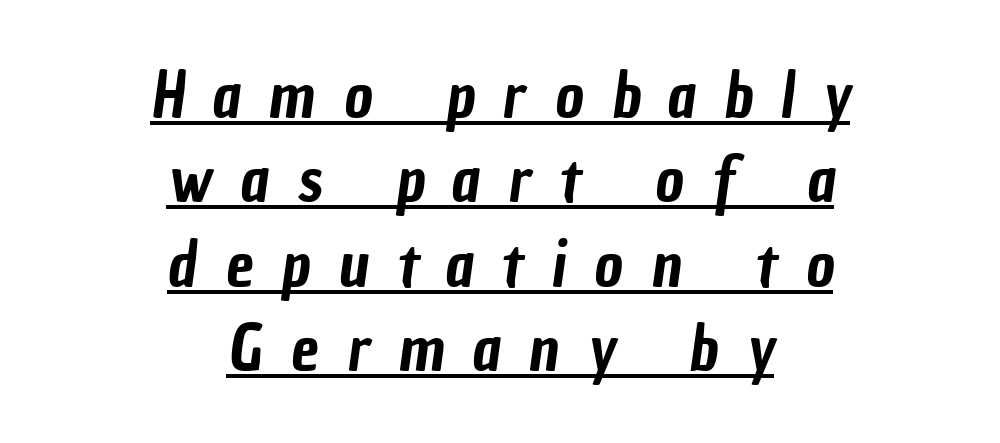
{"serif": "no", "width": "condensed", "stroke_contrast": "low", "x_height": "medium", "monospaced": "no", "underline": "yes", "align": "center", "line_spacing": "normal", "line_spacing_ratio": 1.36, "letter_spacing": "wide", "letter_spacing_em": 0.46, "glyph_px": 62}
